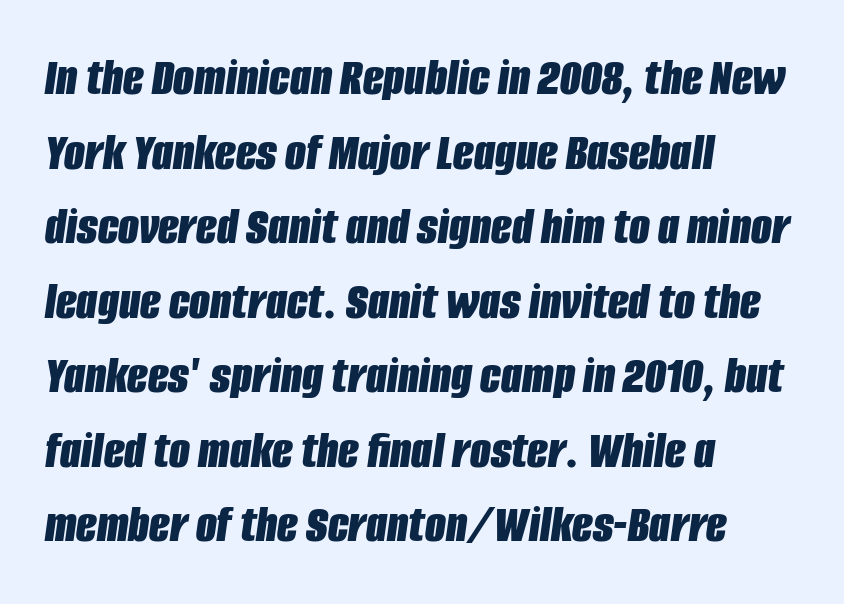
Tracking here is standard; glyphs follow each other at the usual distance. These lines stack with their left ends in a neat column. These lines carry a lot of weight — the face is fully bold. The axis of the letterforms is tilted away from vertical. What's the leading like? Ordinary, nothing unusual. Think of a printed novel: that variable character pitch is what you see here.
